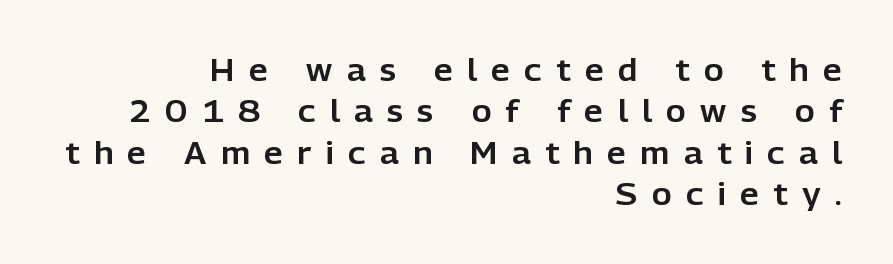
Q: Is the text italic (slanted)? A: No, it is upright.
Q: Is the typeface a serif or a sans-serif typeface? A: Sans-serif.
Q: Is the text underlined? A: No.
Q: How is the paragraph aligned? A: Right-aligned.
Q: Is the spacing between letters normal or unusually wide? A: Unusually wide.
Q: Is the spacing between lines tight, normal or loose? A: Normal.
Q: Width (condensed, normal, or wide)? A: Normal.
Q: Stroke contrast? A: Low.
Q: x-height? A: Medium.
Q: Monospaced? A: No.
